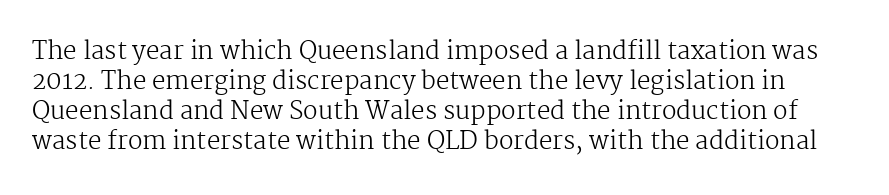
Q: Is the text bold? A: No.
Q: Is the text italic (slanted)? A: No, it is upright.
Q: Is the text underlined? A: No.
Q: Is the spacing between letters normal or unusually wide? A: Normal.
Q: Is the spacing between lines tight, normal or loose? A: Normal.
